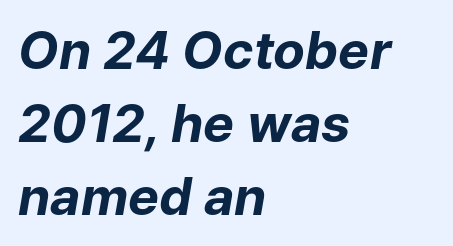
{"italic": "yes", "lean": "right", "slant_degrees": 9, "bold": "yes", "weight": "bold", "width": "normal", "stroke_contrast": "low", "x_height": "medium", "monospaced": "no", "underline": "no", "align": "left", "line_spacing": "normal", "line_spacing_ratio": 1.4, "letter_spacing": "normal", "letter_spacing_em": 0.0, "glyph_px": 52}
